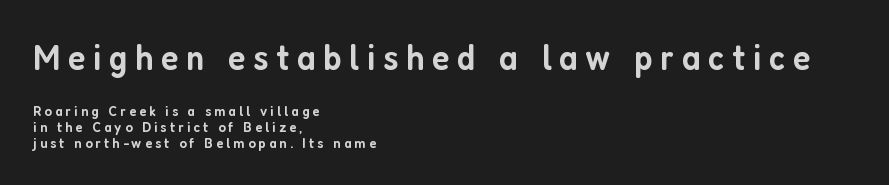
{"serif": "no", "italic": "no", "bold": "semi", "weight": "semibold", "width": "condensed", "stroke_contrast": "low", "x_height": "medium", "monospaced": "no", "underline": "no", "align": "left", "line_spacing": "tight", "line_spacing_ratio": 1.05, "letter_spacing": "wide", "letter_spacing_em": 0.21, "larger_block": "first", "size_ratio": 2.47, "glyph_px": 37}
